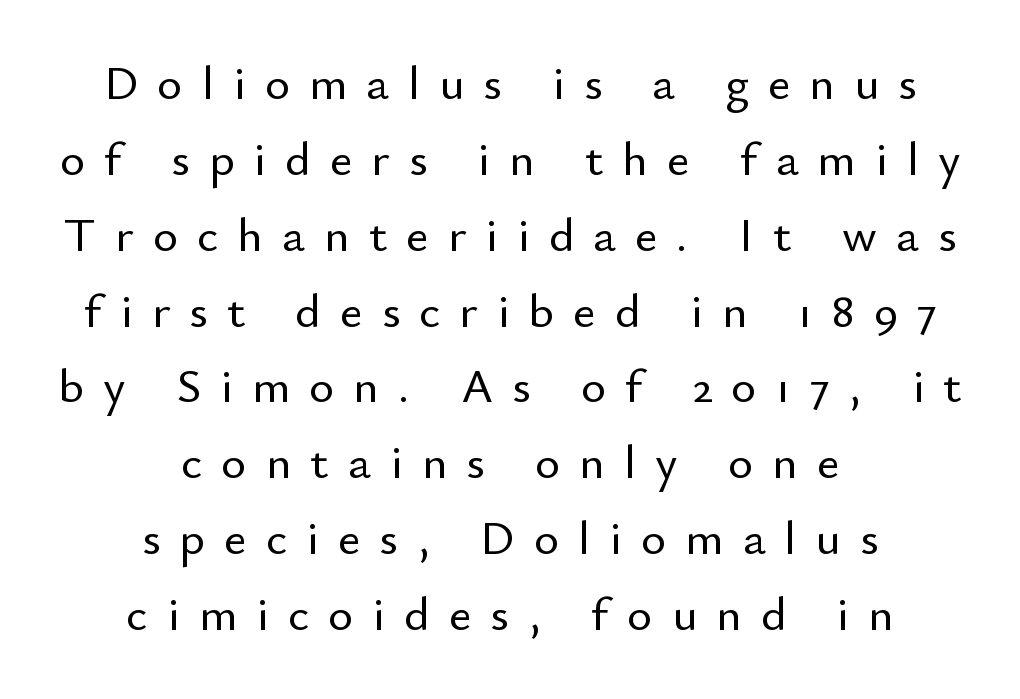
{"serif": "no", "italic": "no", "width": "normal", "stroke_contrast": "low", "x_height": "small", "monospaced": "no", "underline": "no", "align": "center", "line_spacing": "normal", "line_spacing_ratio": 1.58, "letter_spacing": "wide", "letter_spacing_em": 0.4, "glyph_px": 48}
